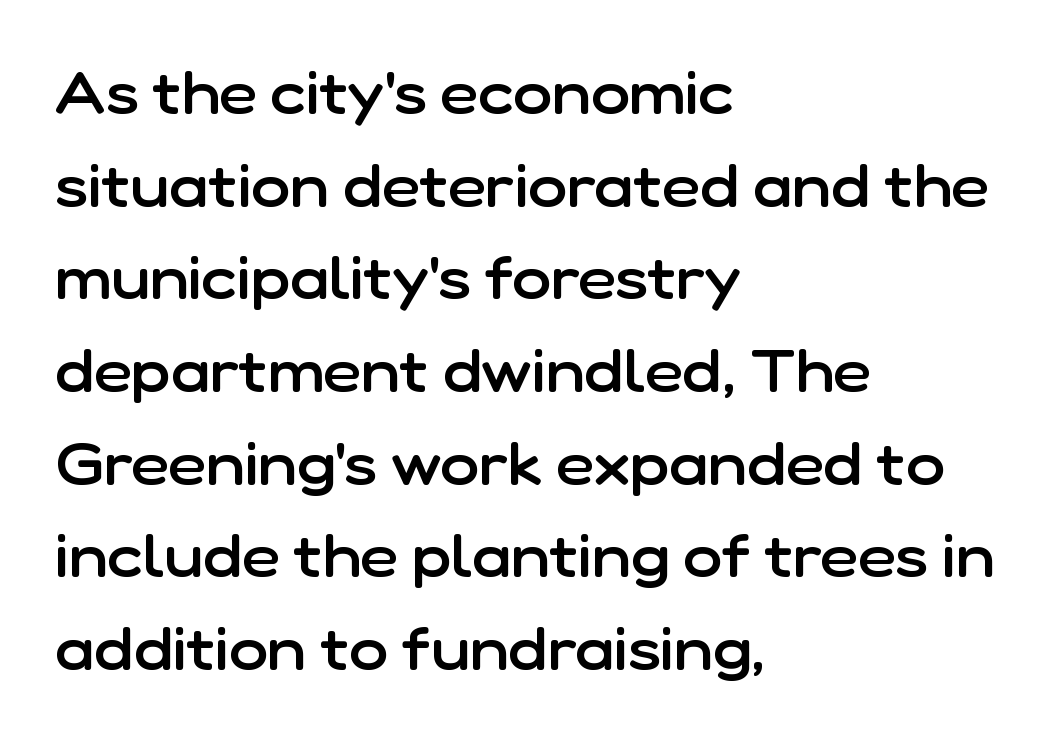
Line beginnings align vertically; line endings do not. Compared with typical body copy, the letter spacing here is the same. The glyphs are unaccompanied by any horizontal stroke below them. Does the type have serifs? No, each stem ends abruptly. Caption: semibold face, moderately heavy strokes.
